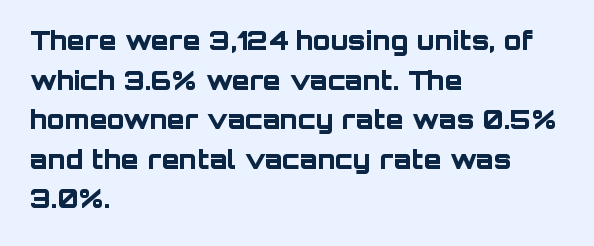
The image shows 26 px bold type, upright; set left-aligned, normal line spacing (1.52x), normal letter spacing, not underlined.
